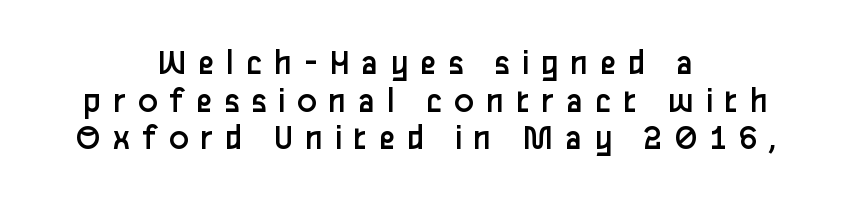
Letterform terminals end flat and unadorned throughout the passage. A typesetter would mark this as roman, not italic. Typeset on center — no edge is straight. Display-style spreading of the glyphs; the letterfit is very open. Note the varied advance widths — an 'i' is clearly narrower than an 'm'.
